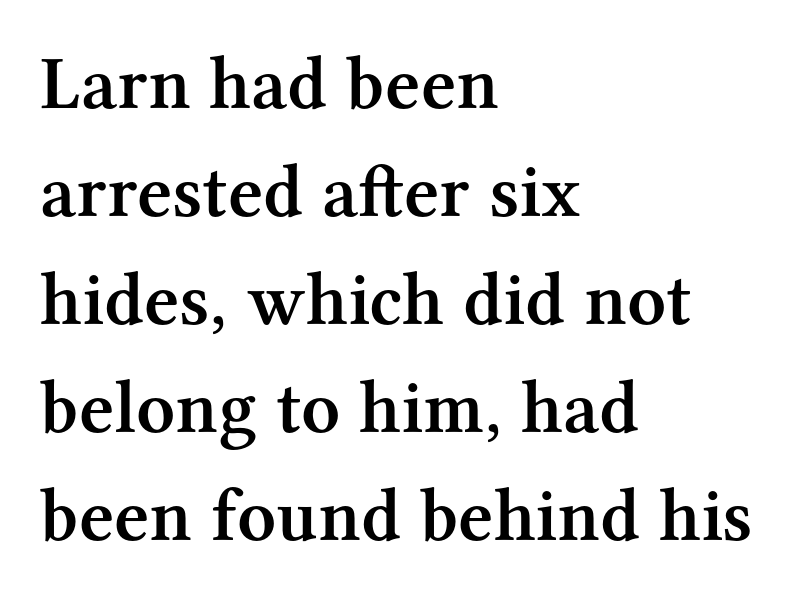
Q: Is the text bold? A: Semi-bold.
Q: Is the text italic (slanted)? A: No, it is upright.
Q: Is the typeface a serif or a sans-serif typeface? A: Serif.
Q: Is the text underlined? A: No.
Q: How is the paragraph aligned? A: Left-aligned.
Q: Is the spacing between letters normal or unusually wide? A: Normal.
Q: Is the spacing between lines tight, normal or loose? A: Normal.
Q: Width (condensed, normal, or wide)? A: Normal.
Q: Stroke contrast? A: Medium.
Q: x-height? A: Medium.
Q: Monospaced? A: No.
